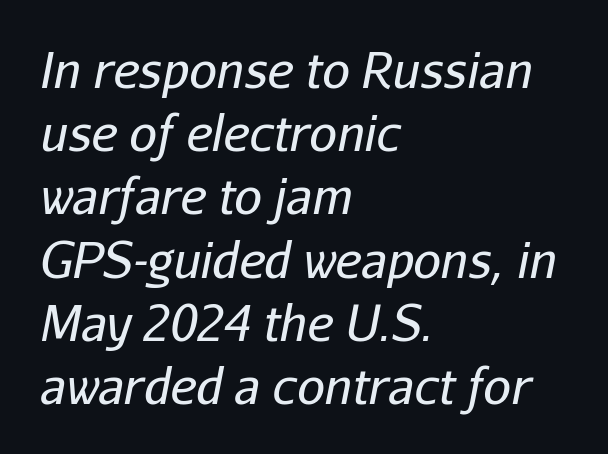
The image shows 49 px regular-weight type, italic (leaning right); set left-aligned, normal line spacing (1.29x), normal letter spacing, not underlined; low stroke contrast and a medium x-height.
